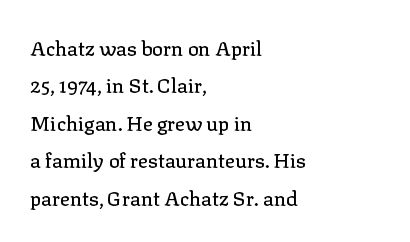
{"italic": "no", "underline": "no", "align": "left", "line_spacing_ratio": 1.87, "letter_spacing": "normal", "letter_spacing_em": 0.0, "glyph_px": 20}
